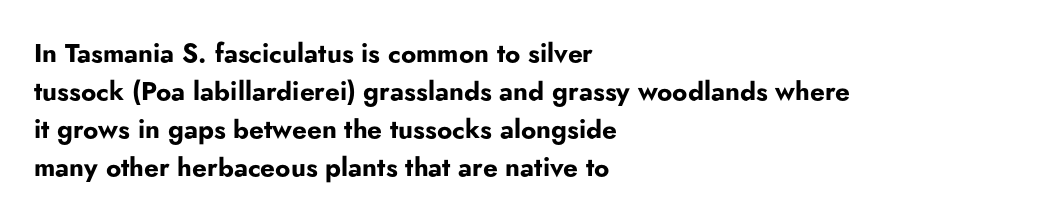
The image shows 26 px bold type, upright; set left-aligned, normal line spacing (1.46x), normal letter spacing, not underlined.
